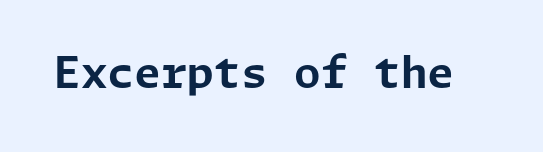
The gap between lines stays unmarked. Honestly, the letter spacing is just normal — you wouldn't notice it. The axis of the letterforms is exactly vertical. The designer went with a sans here, leaving each stem footless. Caption: bold face, heavy strokes.
